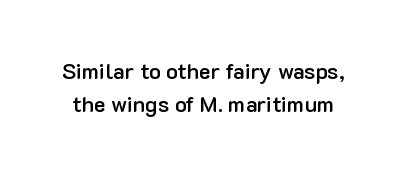
The type is set solid horizontally, with unmodified tracking. Summary of vertical rhythm: regular, with standard interline spacing. Its strokes are somewhat broadened, the hallmark of semibold type. Has an underline been added? It has not. The axis of the letterforms is exactly vertical.
